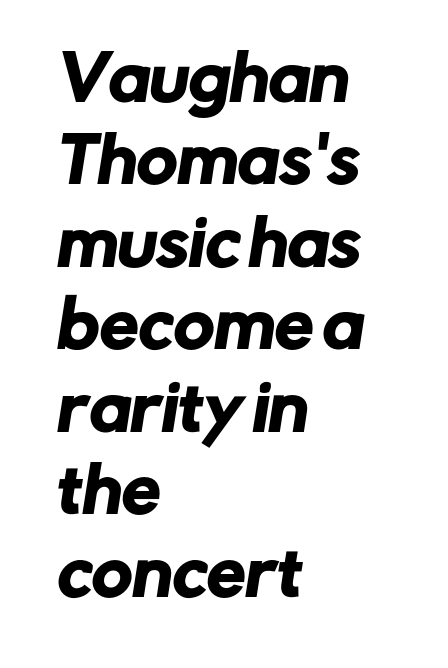
Q: Is the typeface a serif or a sans-serif typeface? A: Sans-serif.
Q: Is the text underlined? A: No.
Q: How is the paragraph aligned? A: Left-aligned.
Q: Is the spacing between letters normal or unusually wide? A: Normal.
Q: Is the spacing between lines tight, normal or loose? A: Normal.
Q: Width (condensed, normal, or wide)? A: Normal.
Q: Stroke contrast? A: Low.
Q: x-height? A: Medium.
Q: Monospaced? A: No.
